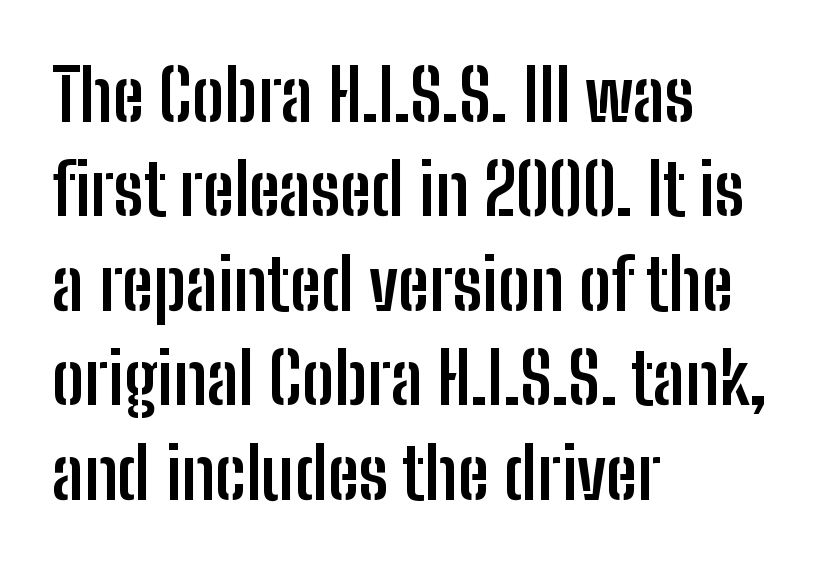
The image shows 71 px semibold, condensed sans-serif type, upright; set left-aligned, normal line spacing (1.33x), normal letter spacing, not underlined; low stroke contrast and a medium x-height.
